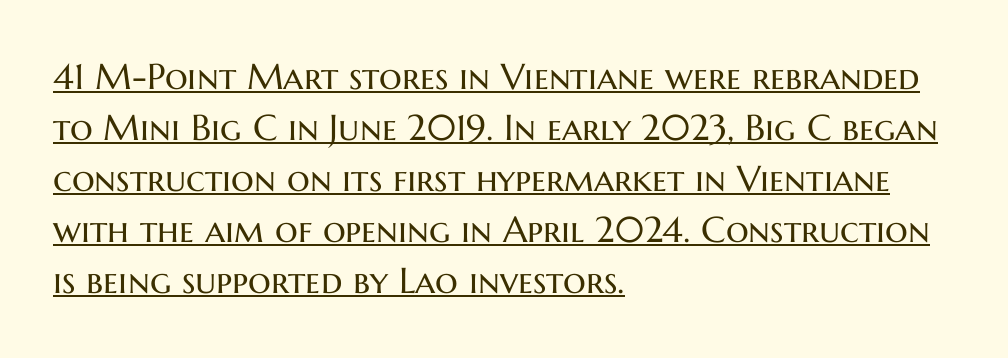
Q: Is the text bold? A: No.
Q: Is the text italic (slanted)? A: No, it is upright.
Q: Is the typeface a serif or a sans-serif typeface? A: Sans-serif.
Q: Is the text underlined? A: Yes.
Q: How is the paragraph aligned? A: Left-aligned.
Q: Is the spacing between letters normal or unusually wide? A: Normal.
Q: Is the spacing between lines tight, normal or loose? A: Normal.
Q: Width (condensed, normal, or wide)? A: Normal.
Q: Stroke contrast? A: Medium.
Q: x-height? A: Medium.
Q: Monospaced? A: No.
